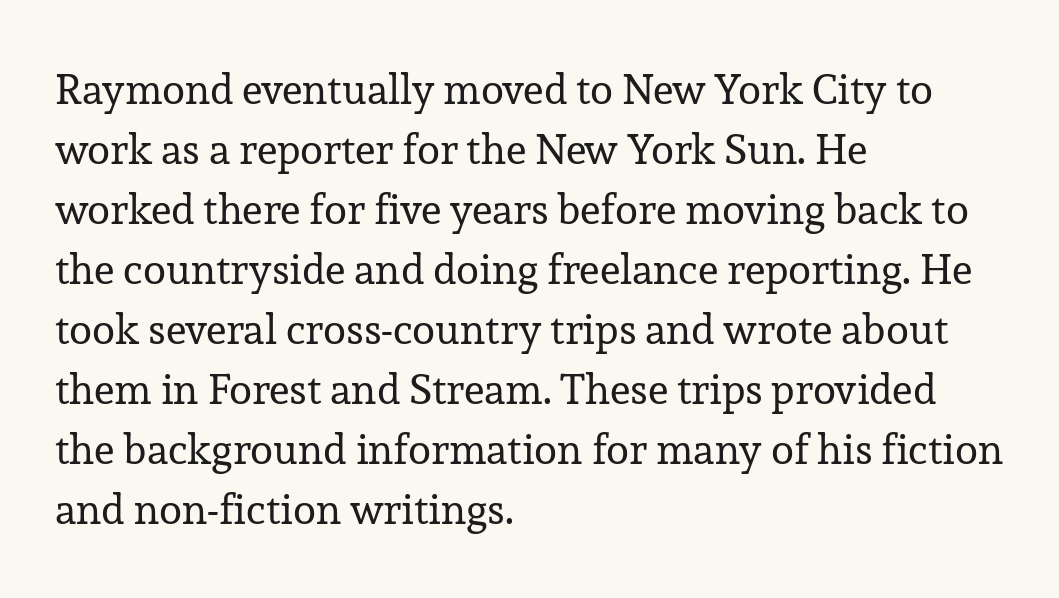
Q: Is the text bold? A: No.
Q: Is the text italic (slanted)? A: No, it is upright.
Q: Is the typeface a serif or a sans-serif typeface? A: Serif.
Q: Is the text underlined? A: No.
Q: How is the paragraph aligned? A: Left-aligned.
Q: Is the spacing between letters normal or unusually wide? A: Normal.
Q: Is the spacing between lines tight, normal or loose? A: Normal.
Q: Width (condensed, normal, or wide)? A: Normal.
Q: Stroke contrast? A: Low.
Q: x-height? A: Medium.
Q: Monospaced? A: No.
